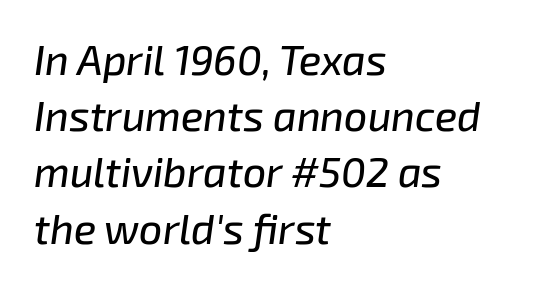
The text block is weighted toward the left margin, trailing off unevenly rightward. The block of text has a typical density, with ordinary space between rows. Glance below the letters and you will spot only blank space. You could not count columns in this text — the font is proportionally spaced. In terms of letterspacing, this is plain default setting. Posture: slanted.
